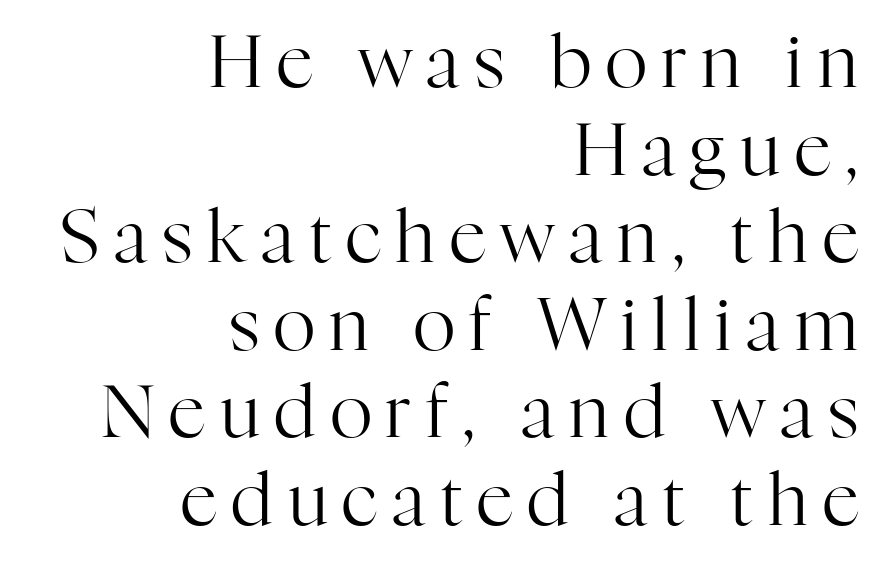
This sample uses expanded letter spacing, leaving extra air between glyphs. Each letter keeps its own natural width here, so spacing adapts to shape. The text block is weighted toward the right margin, trailing off unevenly leftward. Underline: absent. Ordinary non-slanted type is in use.
